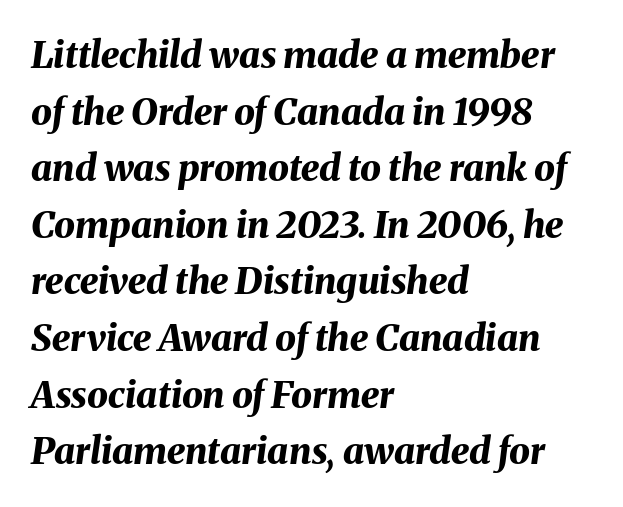
{"italic": "yes", "lean": "right", "slant_degrees": 8, "bold": "yes", "weight": "bold", "width": "normal", "stroke_contrast": "medium", "x_height": "medium", "monospaced": "no", "underline": "no", "align": "left", "line_spacing": "normal", "line_spacing_ratio": 1.53, "letter_spacing": "normal", "letter_spacing_em": 0.0, "glyph_px": 37}
